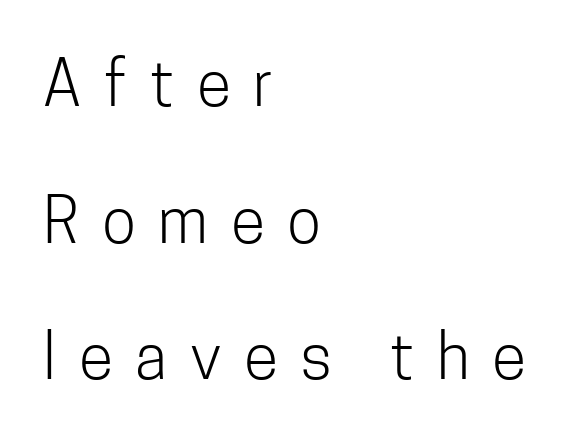
The image shows 63 px light, condensed sans-serif type, upright; set left-aligned, loose line spacing (2.17x), unusually wide letter spacing (+0.36 em), not underlined; low stroke contrast and a medium x-height.
